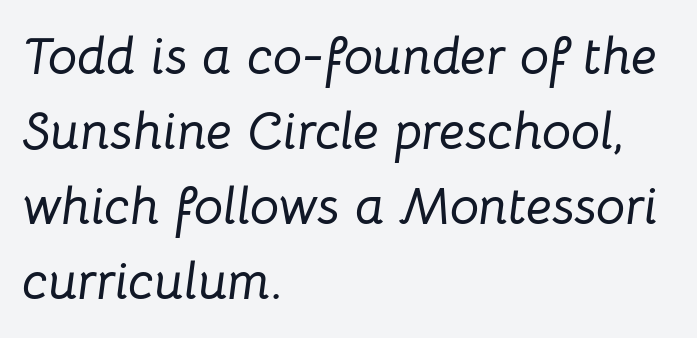
{"italic": "yes", "lean": "right", "slant_degrees": 8, "width": "normal", "stroke_contrast": "low", "x_height": "medium", "monospaced": "no", "underline": "no", "align": "left", "line_spacing": "normal", "line_spacing_ratio": 1.44, "letter_spacing": "normal", "letter_spacing_em": 0.0, "glyph_px": 52}
